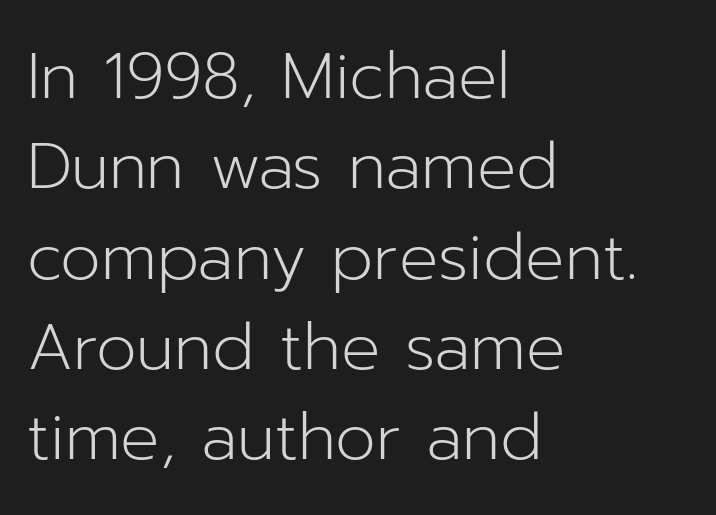
These lines are rendered in a variable-pitch font. Line spacing here is normal. Caption: face not bold, strokes unweighted. Students, note that the glyphs here touch the page at normal intervals. The text was rendered using a sans face with plain stroke endings. In CSS terms this would be text-align: left.
